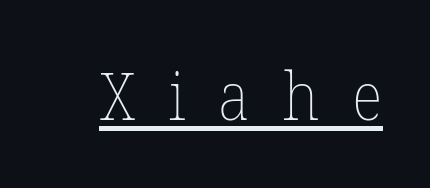
The glyphs are accompanied by a horizontal stroke just below them. A typesetter would call this proportional, since set widths differ per character. The rendering inserts visible extra space after every character. The font's upright variant was chosen for this text. Weight: regular or lighter.
